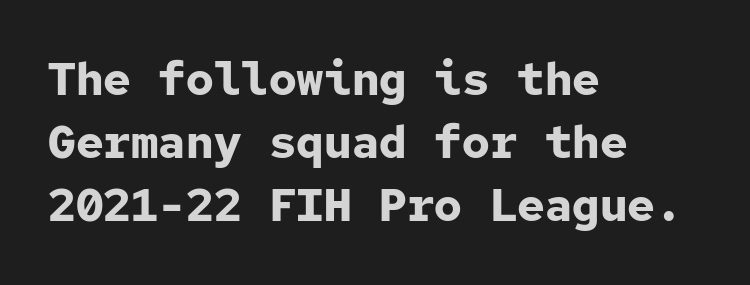
{"serif": "no", "italic": "no", "bold": "yes", "weight": "bold", "width": "normal", "stroke_contrast": "low", "x_height": "medium", "monospaced": "yes", "underline": "no", "align": "left", "line_spacing": "normal", "line_spacing_ratio": 1.37, "letter_spacing": "normal", "letter_spacing_em": 0.0, "glyph_px": 46}
